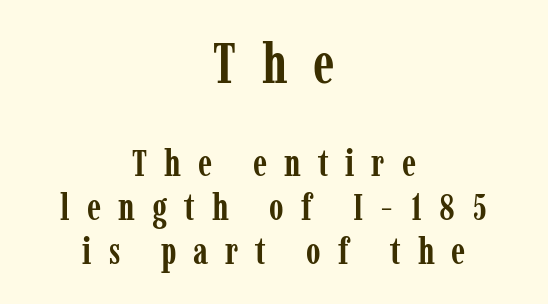
Q: Is the text bold? A: Yes.
Q: Is the text italic (slanted)? A: No, it is upright.
Q: Is the typeface a serif or a sans-serif typeface? A: Serif.
Q: Is the text underlined? A: No.
Q: How is the paragraph aligned? A: Centered.
Q: Is the spacing between letters normal or unusually wide? A: Unusually wide.
Q: Which block of text is set in a larger size, the first (top) or the second (bottom)? A: The first (top) one.
Q: Width (condensed, normal, or wide)? A: Condensed.
Q: Stroke contrast? A: Low.
Q: x-height? A: Medium.
Q: Monospaced? A: No.
